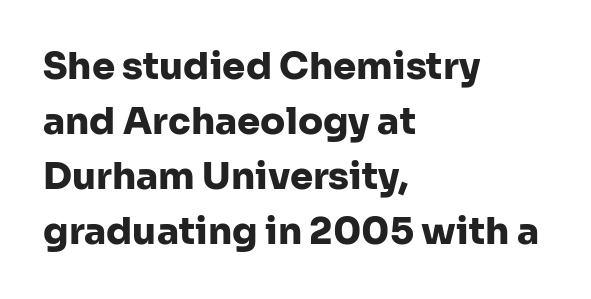
The axis of the letterforms is exactly vertical. The sample has been set heavy, in full bold. Does the copy run flush right? No — it runs flush left. The gap between lines stays unmarked. Characters follow at the spacing the type designer built in.
